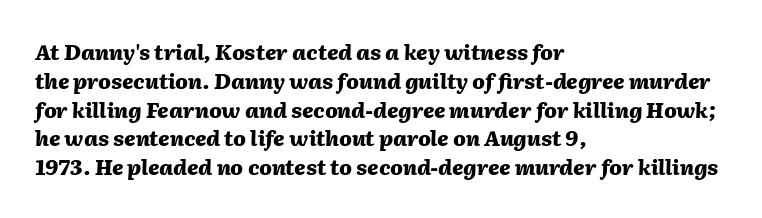
Q: Is the text bold? A: Yes.
Q: Is the text italic (slanted)? A: Yes, it leans right by about 2 degrees.
Q: Is the text underlined? A: No.
Q: How is the paragraph aligned? A: Left-aligned.
Q: Is the spacing between letters normal or unusually wide? A: Normal.
Q: Is the spacing between lines tight, normal or loose? A: Normal.
